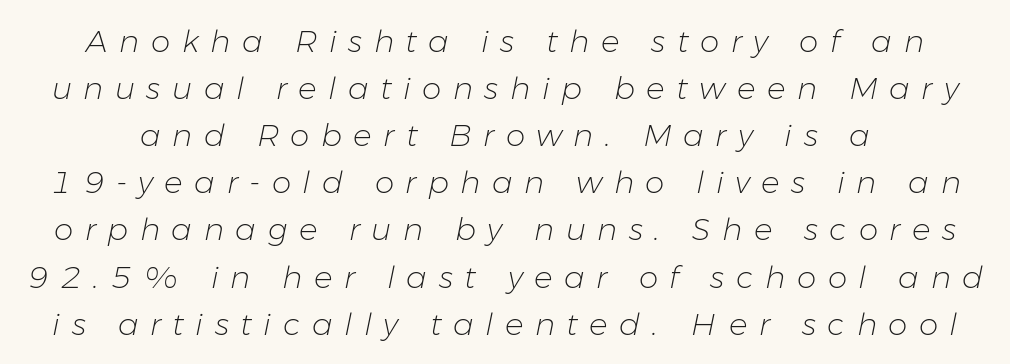
Q: Is the text bold? A: No.
Q: Is the text italic (slanted)? A: Yes, it leans right by about 11 degrees.
Q: Is the text underlined? A: No.
Q: Is the spacing between letters normal or unusually wide? A: Unusually wide.
Q: Is the spacing between lines tight, normal or loose? A: Normal.
Q: Width (condensed, normal, or wide)? A: Normal.
Q: Stroke contrast? A: Low.
Q: x-height? A: Medium.
Q: Monospaced? A: No.
